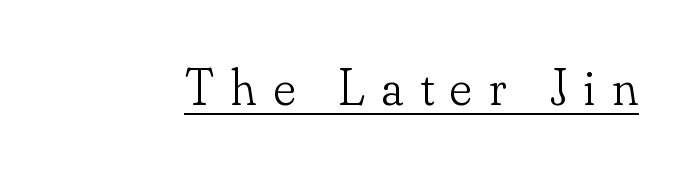
{"serif": "yes", "italic": "no", "bold": "no", "weight": "light", "width": "normal", "stroke_contrast": "low", "x_height": "small", "monospaced": "no", "underline": "yes", "letter_spacing": "wide", "letter_spacing_em": 0.32, "glyph_px": 52}
